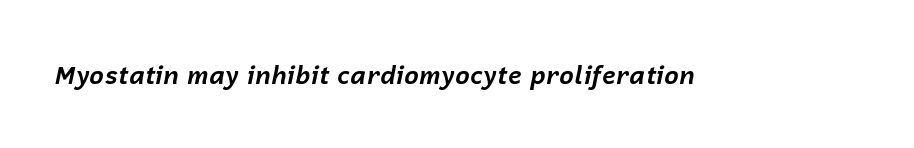
Q: Is the text bold? A: Yes.
Q: Is the text italic (slanted)? A: Yes, it leans right by about 12 degrees.
Q: Is the text underlined? A: No.
Q: Is the spacing between letters normal or unusually wide? A: Normal.
